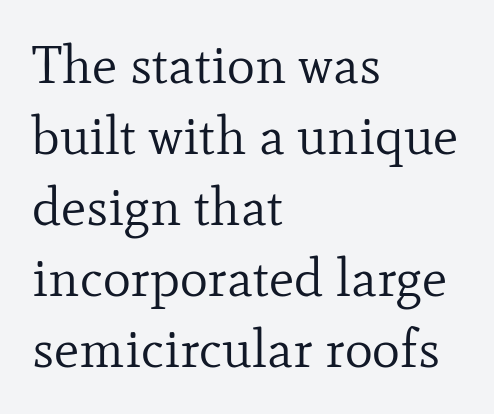
{"serif": "yes", "italic": "no", "bold": "no", "weight": "regular", "width": "normal", "stroke_contrast": "low", "x_height": "small", "monospaced": "no", "underline": "no", "align": "left", "line_spacing": "normal", "line_spacing_ratio": 1.34, "letter_spacing": "normal", "letter_spacing_em": 0.0, "glyph_px": 53}
